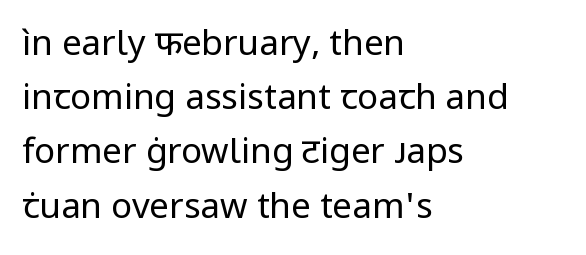
The image shows 35 px regular-weight sans-serif type, upright; set left-aligned, normal line spacing (1.55x), normal letter spacing, not underlined; low stroke contrast and a medium x-height.
